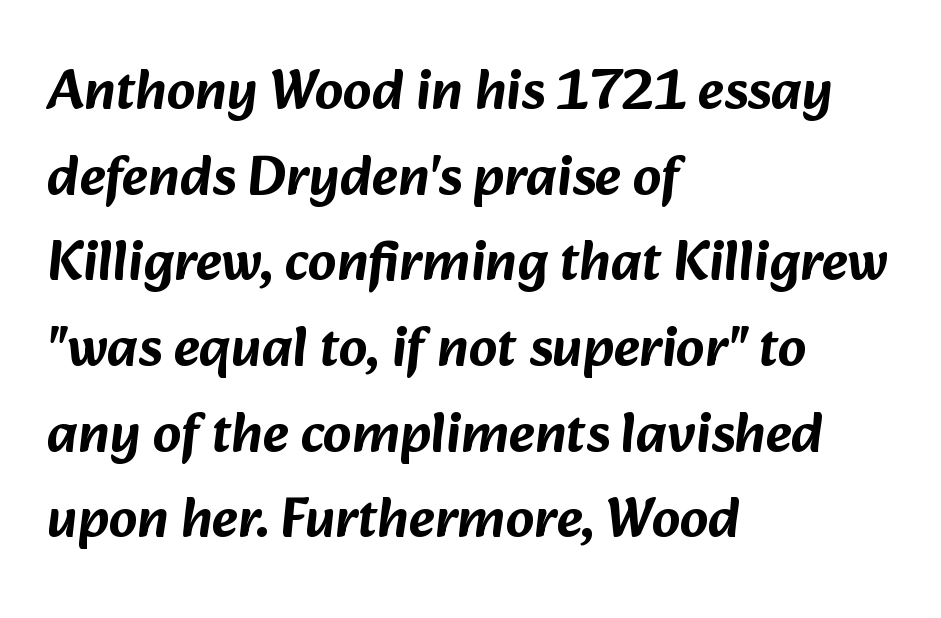
Where is the straight margin? On the left. The letters advance in unequal steps, a hallmark of proportional type. Type style note: lacks serifs. The passage shown has conventional tracking throughout. Reading down the column, the eye jumps a familiar distance to each next line. No word sits above an underline.
